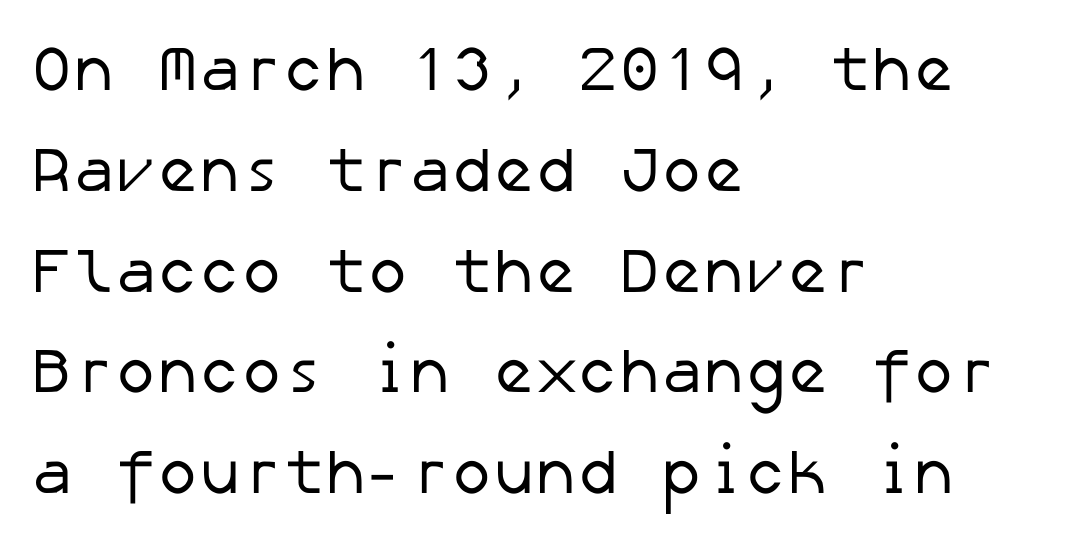
Typographically, this falls in the sans-serif category. The specimen omits any rule beneath the text block's lines. The type is set solid horizontally, with unmodified tracking. The lines sit at an ordinary, default distance from one another.
